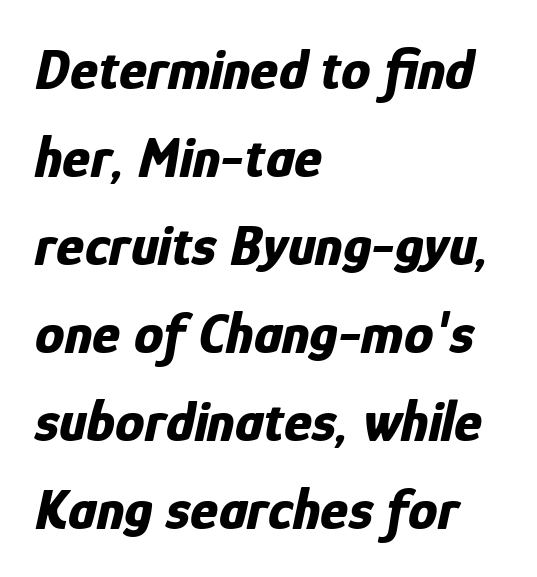
Only glyphs here, with clear space below each row. If you drew a ruler down the left edge, every line would touch it. The block of text has a typical density, with ordinary space between rows. The rendering uses natural spacing where letterforms have individual widths. Look at the tracking — it's just the regular setting, nothing added. What weight is shown? A full bold with thick strokes.
